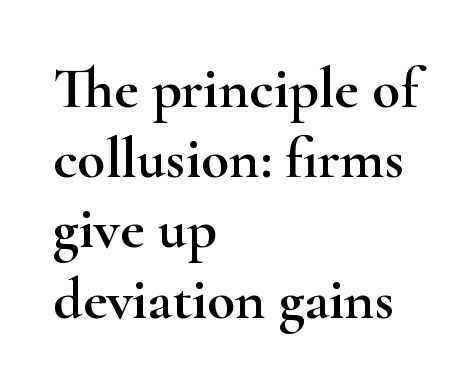
Q: Is the text italic (slanted)? A: No, it is upright.
Q: Is the typeface a serif or a sans-serif typeface? A: Serif.
Q: Is the text underlined? A: No.
Q: How is the paragraph aligned? A: Left-aligned.
Q: Is the spacing between letters normal or unusually wide? A: Normal.
Q: Width (condensed, normal, or wide)? A: Wide.
Q: Stroke contrast? A: High.
Q: x-height? A: Small.
Q: Monospaced? A: No.
